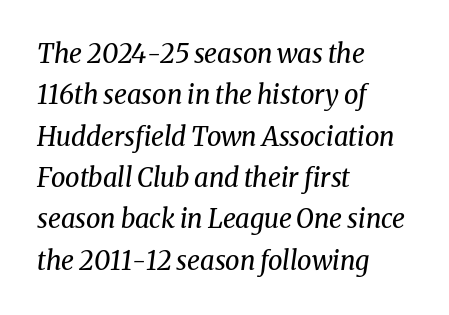
{"italic": "yes", "lean": "right", "slant_degrees": 8, "bold": "no", "underline": "no", "align": "left", "line_spacing": "normal", "line_spacing_ratio": 1.59, "letter_spacing": "normal", "letter_spacing_em": 0.0, "glyph_px": 26}
